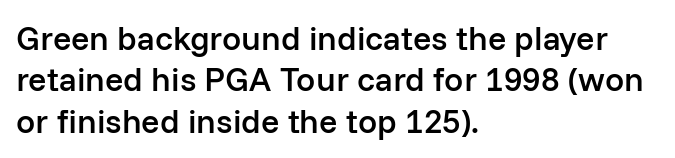
The lines in this sample share a left origin and differ only in where they stop. Short note: letters normally spaced. Has an underline been added? It has not. Its strokes are somewhat broadened, the hallmark of semibold type. Note the varied advance widths — an 'i' is clearly narrower than an 'm'. In terms of posture, this sample is upright.
